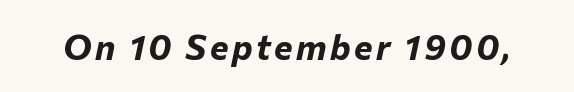
{"italic": "yes", "lean": "right", "slant_degrees": 12, "bold": "yes", "weight": "bold", "width": "normal", "stroke_contrast": "low", "x_height": "medium", "monospaced": "no", "underline": "no", "glyph_px": 35}
